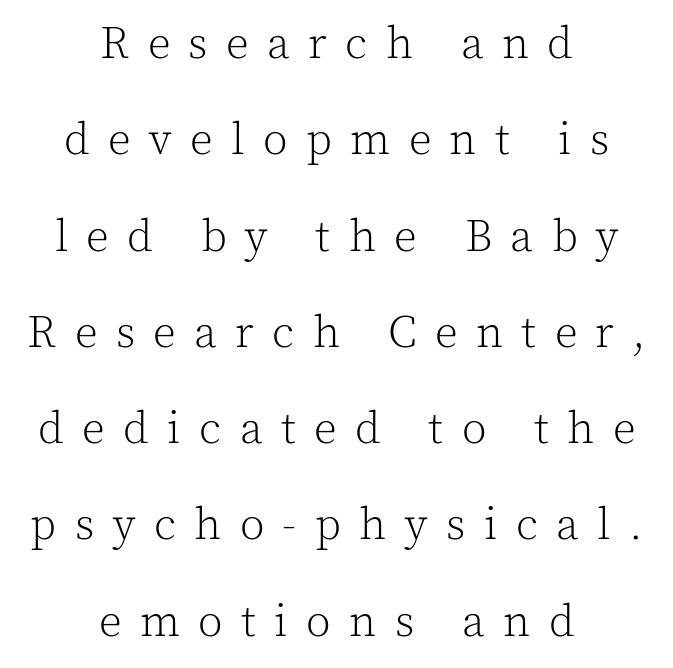
The image shows 45 px light serif type, upright; set centered, loose line spacing (2.14x), unusually wide letter spacing (+0.41 em), not underlined; a medium x-height.
